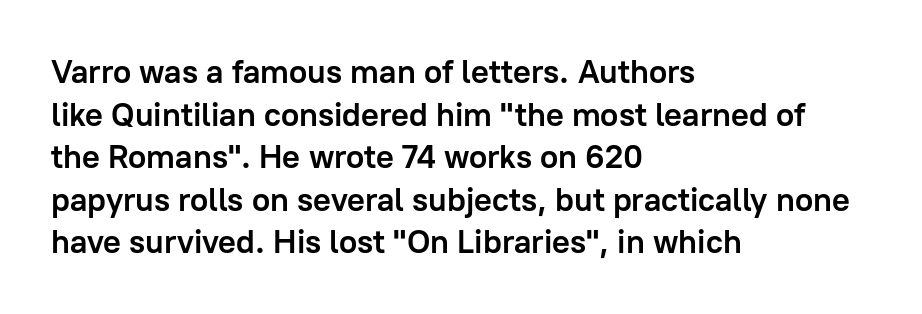
{"serif": "no", "italic": "no", "bold": "yes", "weight": "semibold", "width": "normal", "stroke_contrast": "low", "x_height": "medium", "monospaced": "no", "underline": "no", "align": "left", "line_spacing": "normal", "line_spacing_ratio": 1.29, "letter_spacing": "normal", "letter_spacing_em": 0.0, "glyph_px": 33}
